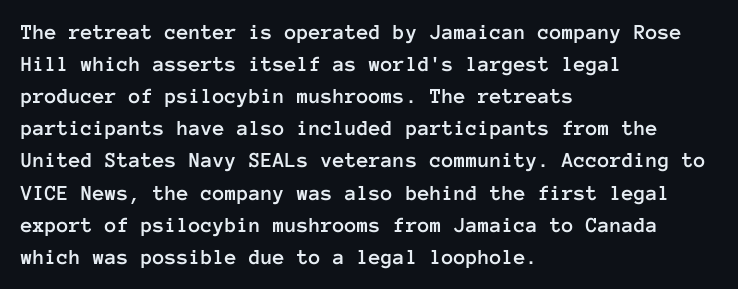
{"italic": "no", "underline": "no", "align": "left", "line_spacing": "normal", "line_spacing_ratio": 1.46, "letter_spacing": "normal", "letter_spacing_em": 0.0, "glyph_px": 22}
